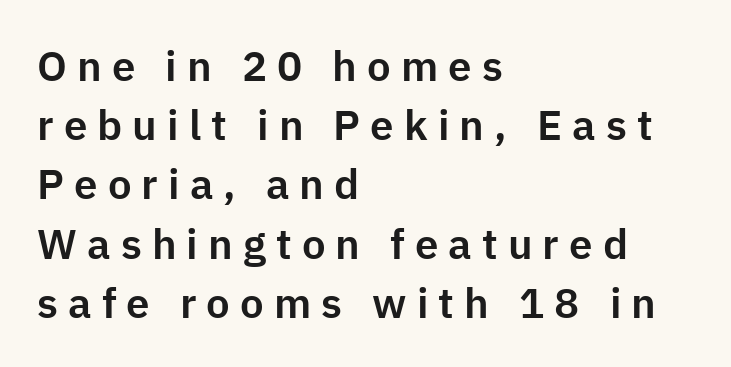
Q: Is the text italic (slanted)? A: No, it is upright.
Q: Is the typeface a serif or a sans-serif typeface? A: Sans-serif.
Q: Is the text underlined? A: No.
Q: How is the paragraph aligned? A: Left-aligned.
Q: Is the spacing between letters normal or unusually wide? A: Unusually wide.
Q: Is the spacing between lines tight, normal or loose? A: Normal.
Q: Width (condensed, normal, or wide)? A: Normal.
Q: Stroke contrast? A: Low.
Q: x-height? A: Medium.
Q: Monospaced? A: No.
